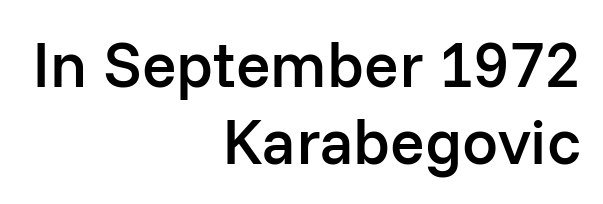
{"serif": "no", "italic": "no", "bold": "semi", "weight": "semibold", "width": "normal", "stroke_contrast": "low", "x_height": "medium", "monospaced": "no", "underline": "no", "align": "right", "line_spacing_ratio": 1.21, "letter_spacing": "normal", "letter_spacing_em": 0.0, "glyph_px": 64}
